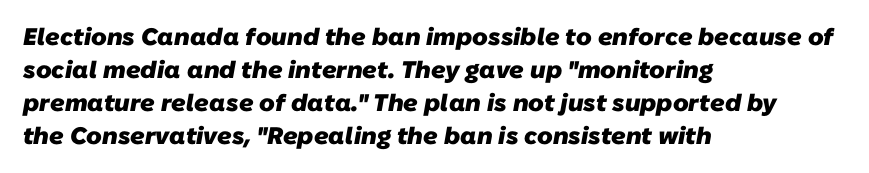
The image shows 24 px bold type; set left-aligned, normal line spacing (1.38x), normal letter spacing, not underlined.
